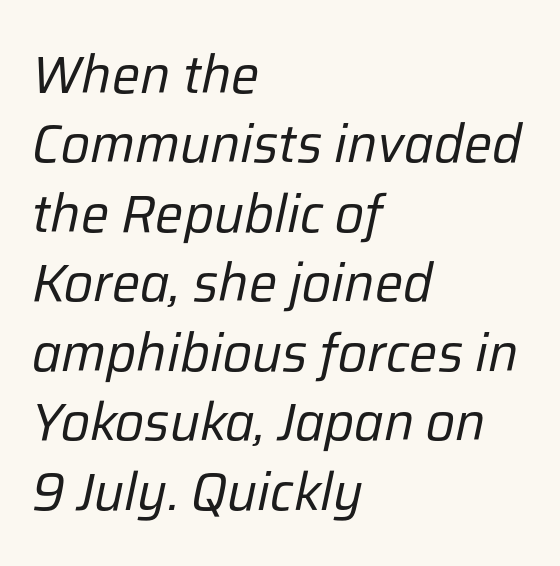
Q: Is the text bold? A: No.
Q: Is the text italic (slanted)? A: Yes, it leans right by about 12 degrees.
Q: Is the text underlined? A: No.
Q: How is the paragraph aligned? A: Left-aligned.
Q: Is the spacing between letters normal or unusually wide? A: Normal.
Q: Is the spacing between lines tight, normal or loose? A: Normal.
Q: Width (condensed, normal, or wide)? A: Normal.
Q: Stroke contrast? A: Low.
Q: x-height? A: Medium.
Q: Monospaced? A: No.
